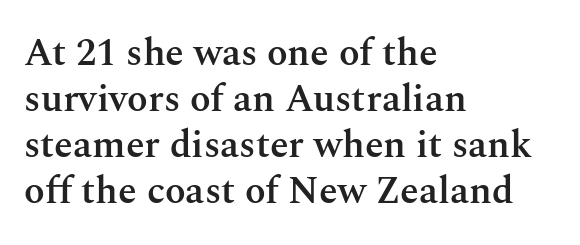
Q: Is the text bold? A: Semi-bold.
Q: Is the text italic (slanted)? A: No, it is upright.
Q: Is the typeface a serif or a sans-serif typeface? A: Serif.
Q: Is the text underlined? A: No.
Q: How is the paragraph aligned? A: Left-aligned.
Q: Is the spacing between letters normal or unusually wide? A: Normal.
Q: Width (condensed, normal, or wide)? A: Normal.
Q: Stroke contrast? A: Medium.
Q: x-height? A: Medium.
Q: Monospaced? A: No.
